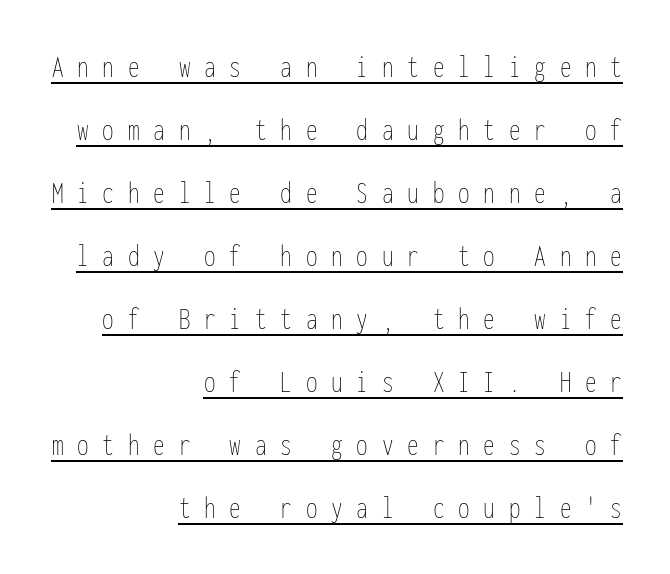
{"italic": "no", "bold": "no", "weight": "thin", "width": "condensed", "stroke_contrast": "low", "x_height": "medium", "monospaced": "yes", "underline": "yes", "align": "right", "line_spacing": "loose", "line_spacing_ratio": 1.91, "letter_spacing": "wide", "letter_spacing_em": 0.42, "glyph_px": 33}
